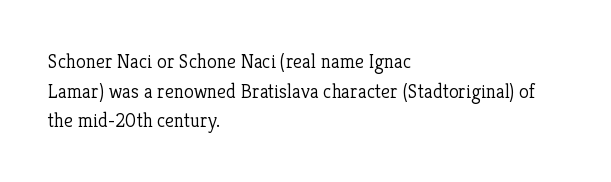
Q: Is the text bold? A: No.
Q: Is the text italic (slanted)? A: No, it is upright.
Q: Is the text underlined? A: No.
Q: How is the paragraph aligned? A: Left-aligned.
Q: Is the spacing between letters normal or unusually wide? A: Normal.
Q: Is the spacing between lines tight, normal or loose? A: Normal.
